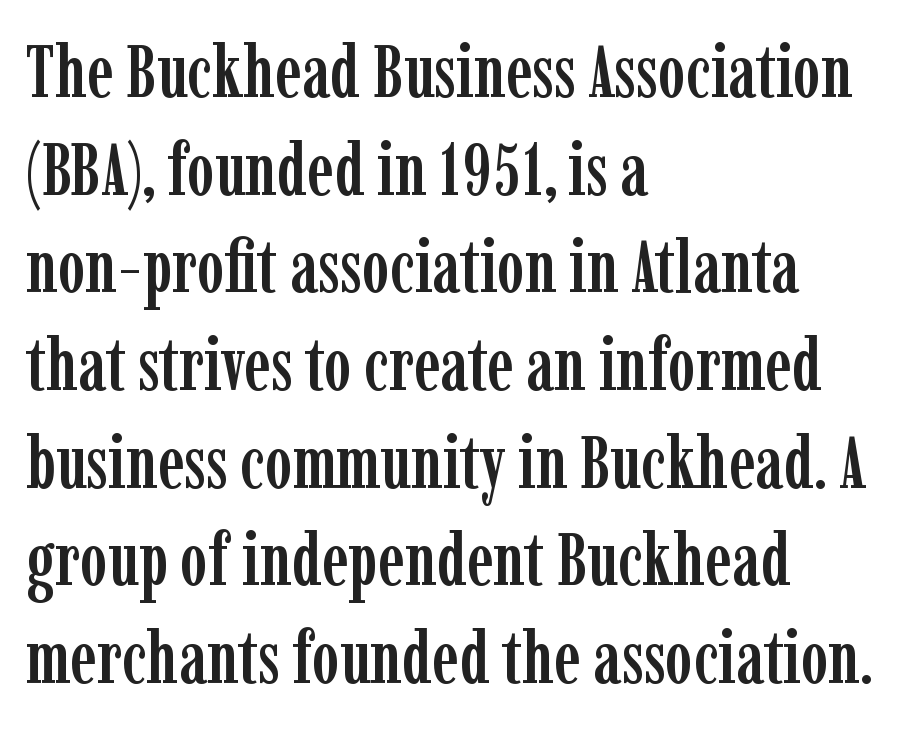
The passage shown is typeset with a serif family. Looks like regular typesetting: each glyph gets only the width it needs. Only glyphs here, with clear space below each row. These lines stack with their left ends in a neat column. Is there any slant? The stems are plumb.
